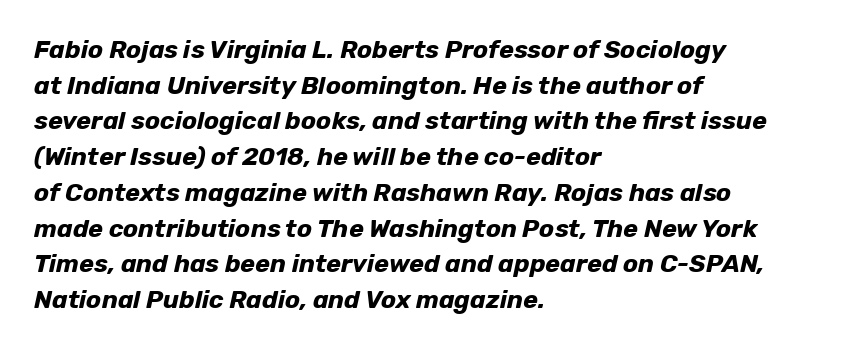
{"italic": "yes", "lean": "right", "slant_degrees": 12, "bold": "yes", "underline": "no", "align": "left", "line_spacing": "normal", "line_spacing_ratio": 1.43, "letter_spacing": "normal", "letter_spacing_em": 0.0, "glyph_px": 25}
